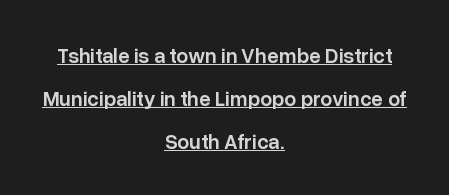
Q: Is the text bold? A: Semi-bold.
Q: Is the text italic (slanted)? A: No, it is upright.
Q: Is the text underlined? A: Yes.
Q: How is the paragraph aligned? A: Centered.
Q: Is the spacing between letters normal or unusually wide? A: Normal.
Q: Is the spacing between lines tight, normal or loose? A: Loose.
